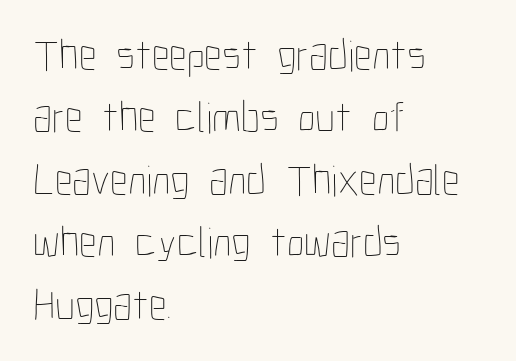
The font is comparable to plain body text, perhaps lighter. This is roman type, the default non-slanted kind. Compared with a centered layout, this one pins lines to the left instead. The type is set solid horizontally, with unmodified tracking. The passage shown is typed in a proportional face where columns would drift. Decoration check: the copy has no underline.
